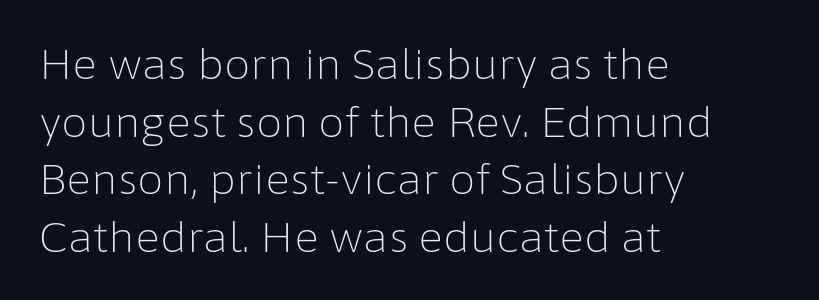
{"serif": "no", "italic": "no", "bold": "no", "weight": "light", "width": "normal", "stroke_contrast": "low", "x_height": "medium", "monospaced": "no", "underline": "no", "align": "left", "line_spacing": "normal", "line_spacing_ratio": 1.37, "letter_spacing": "normal", "letter_spacing_em": 0.0, "glyph_px": 42}
